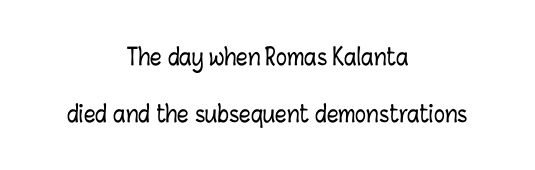
Q: Is the text italic (slanted)? A: No, it is upright.
Q: Is the text underlined? A: No.
Q: How is the paragraph aligned? A: Centered.
Q: Is the spacing between letters normal or unusually wide? A: Normal.
Q: Is the spacing between lines tight, normal or loose? A: Loose.
